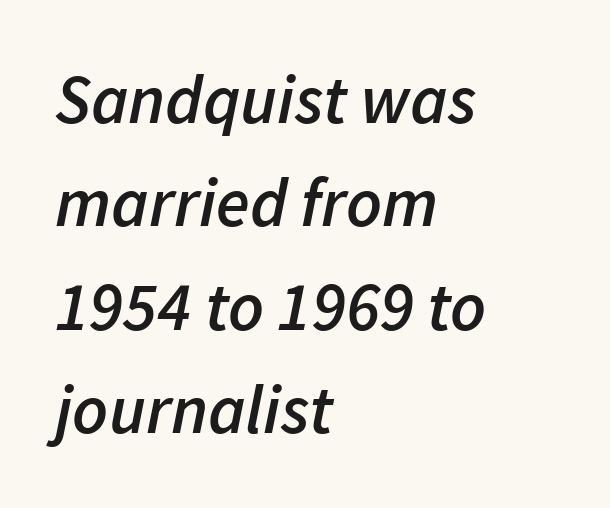
The image shows 69 px semibold type, italic (leaning right); set left-aligned, normal line spacing (1.5x), normal letter spacing, not underlined; low stroke contrast and a medium x-height.
